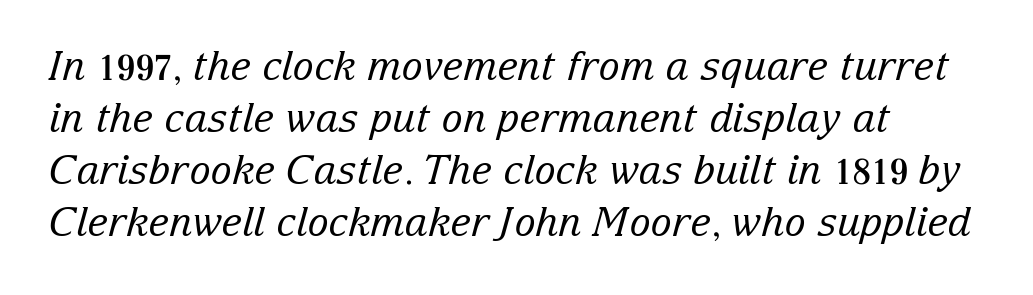
Slanted lettering throughout. A clean baseline with only descenders dipping below it. The passage shown is typed in a proportional face where columns would drift. Regarding serifs, this sample has them. Heaviness? Minimal to ordinary, like unemphasized prose.
